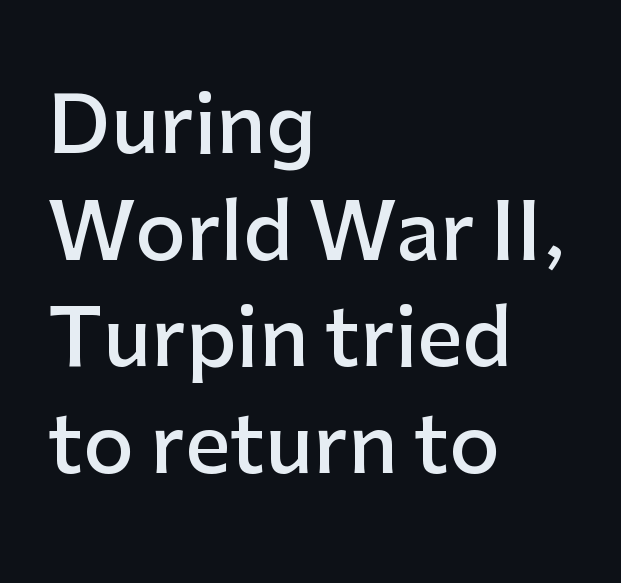
Q: Is the text bold? A: Semi-bold.
Q: Is the text italic (slanted)? A: No, it is upright.
Q: Is the typeface a serif or a sans-serif typeface? A: Sans-serif.
Q: Is the text underlined? A: No.
Q: How is the paragraph aligned? A: Left-aligned.
Q: Is the spacing between letters normal or unusually wide? A: Normal.
Q: Is the spacing between lines tight, normal or loose? A: Normal.
Q: Width (condensed, normal, or wide)? A: Normal.
Q: Stroke contrast? A: Low.
Q: x-height? A: Medium.
Q: Monospaced? A: No.
